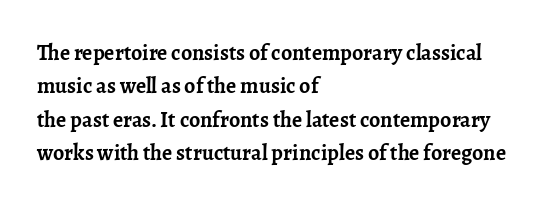
The strip under each line holds only bare page. Between one letter and the next there's only the usual sliver of space. Is there any slant? The stems are plumb. Plenty of ink on the page — the face is bold. Leading matches the norm, producing a regular column.
